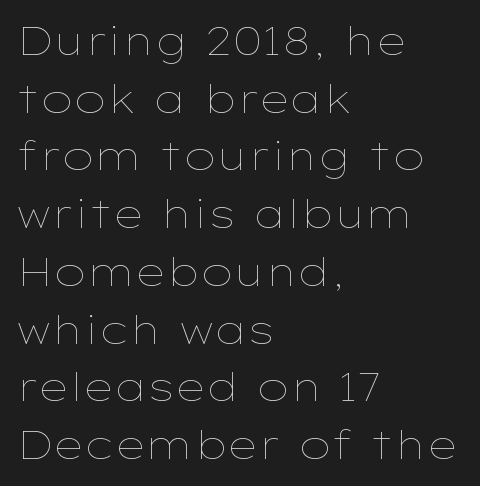
Q: Is the text bold? A: No.
Q: Is the text italic (slanted)? A: No, it is upright.
Q: Is the text underlined? A: No.
Q: How is the paragraph aligned? A: Left-aligned.
Q: Is the spacing between letters normal or unusually wide? A: Normal.
Q: Is the spacing between lines tight, normal or loose? A: Normal.
Q: Width (condensed, normal, or wide)? A: Wide.
Q: Stroke contrast? A: Low.
Q: x-height? A: Medium.
Q: Monospaced? A: No.
